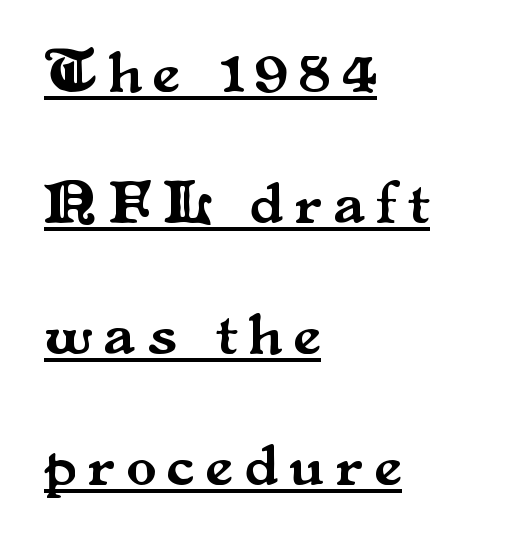
{"serif": "yes", "italic": "no", "width": "normal", "stroke_contrast": "medium", "x_height": "small", "monospaced": "no", "underline": "yes", "align": "left", "line_spacing": "loose", "line_spacing_ratio": 2.15, "glyph_px": 61}
